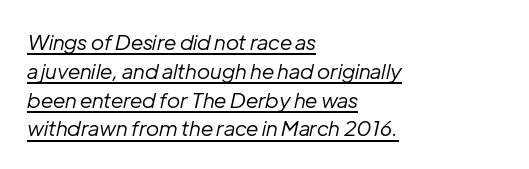
{"italic": "yes", "lean": "right", "slant_degrees": 12, "bold": "no", "underline": "yes", "align": "left", "line_spacing": "normal", "line_spacing_ratio": 1.37, "letter_spacing": "normal", "letter_spacing_em": 0.0, "glyph_px": 21}
